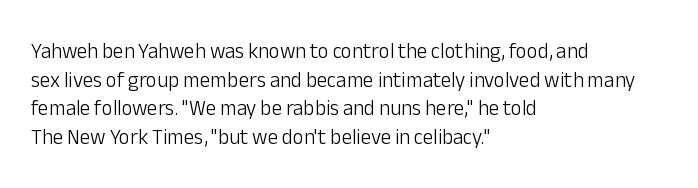
{"italic": "no", "bold": "no", "underline": "no", "align": "left", "line_spacing": "normal", "line_spacing_ratio": 1.36, "letter_spacing": "normal", "letter_spacing_em": 0.0, "glyph_px": 21}
